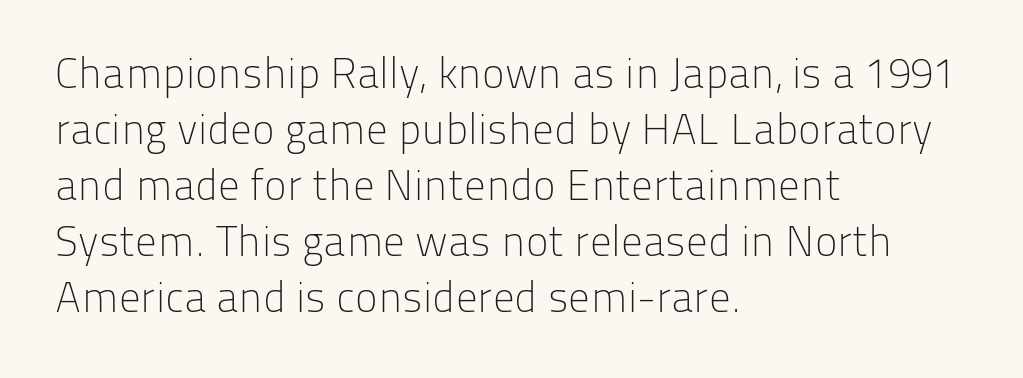
The image shows 43 px light sans-serif type, upright; set left-aligned, normal line spacing (1.3x), normal letter spacing, not underlined; low stroke contrast and a medium x-height.
